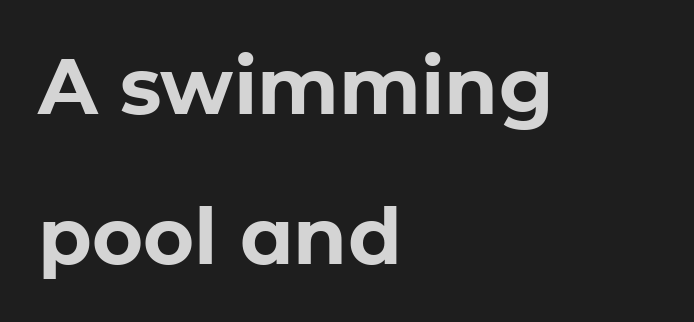
{"serif": "no", "italic": "no", "bold": "yes", "weight": "bold", "width": "normal", "stroke_contrast": "low", "x_height": "medium", "monospaced": "no", "underline": "no", "align": "left", "line_spacing": "loose", "line_spacing_ratio": 1.92, "letter_spacing": "normal", "letter_spacing_em": 0.0, "glyph_px": 78}
